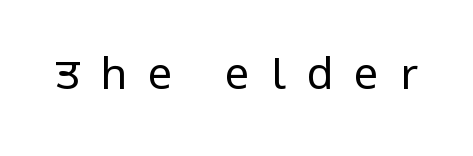
The image shows 43 px regular-weight, condensed sans-serif type, upright; set unusually wide letter spacing (+0.49 em), not underlined; low stroke contrast and a large x-height.
